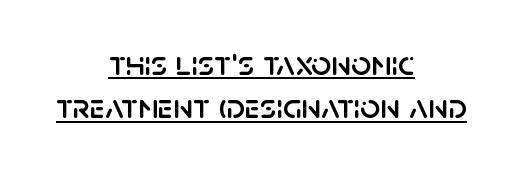
The image shows 35 px sans-serif type, upright; set centered, line spacing 1.24x, normal letter spacing, underlined; low stroke contrast and a large x-height.
